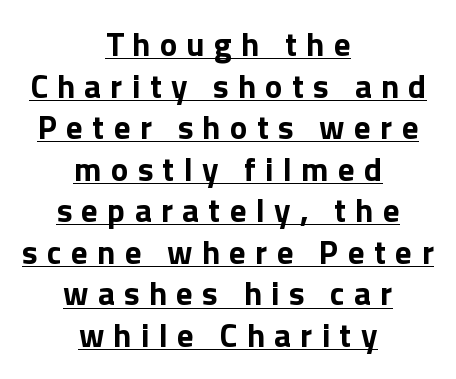
Q: Is the text bold? A: Yes.
Q: Is the text italic (slanted)? A: No, it is upright.
Q: Is the typeface a serif or a sans-serif typeface? A: Sans-serif.
Q: Is the text underlined? A: Yes.
Q: How is the paragraph aligned? A: Centered.
Q: Is the spacing between letters normal or unusually wide? A: Unusually wide.
Q: Is the spacing between lines tight, normal or loose? A: Normal.
Q: Width (condensed, normal, or wide)? A: Normal.
Q: x-height? A: Medium.
Q: Monospaced? A: No.
